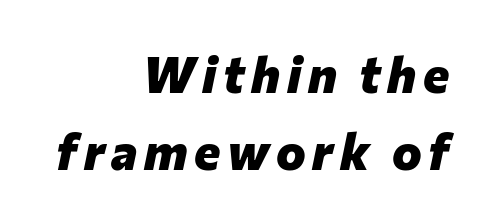
Q: Is the text bold? A: Yes.
Q: Is the text italic (slanted)? A: Yes, it leans right by about 12 degrees.
Q: Is the text underlined? A: No.
Q: How is the paragraph aligned? A: Right-aligned.
Q: Is the spacing between lines tight, normal or loose? A: Normal.
Q: Width (condensed, normal, or wide)? A: Normal.
Q: Stroke contrast? A: Low.
Q: x-height? A: Medium.
Q: Monospaced? A: No.
